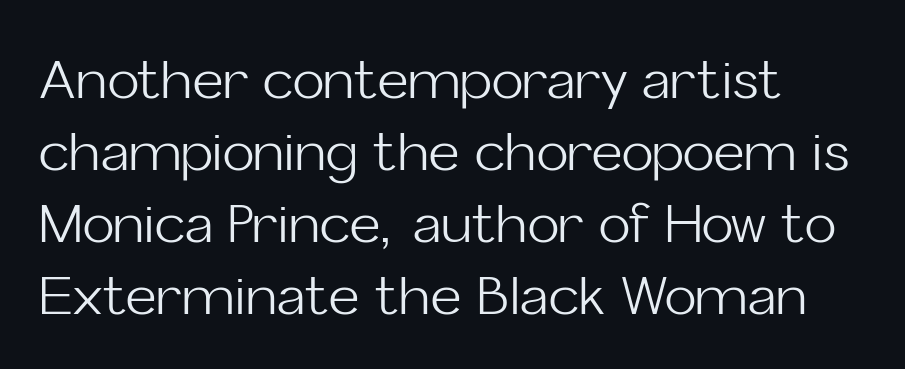
{"serif": "no", "italic": "no", "bold": "no", "weight": "light", "width": "normal", "stroke_contrast": "low", "x_height": "medium", "monospaced": "no", "underline": "no", "align": "left", "line_spacing": "normal", "line_spacing_ratio": 1.36, "letter_spacing": "normal", "letter_spacing_em": 0.0, "glyph_px": 53}
